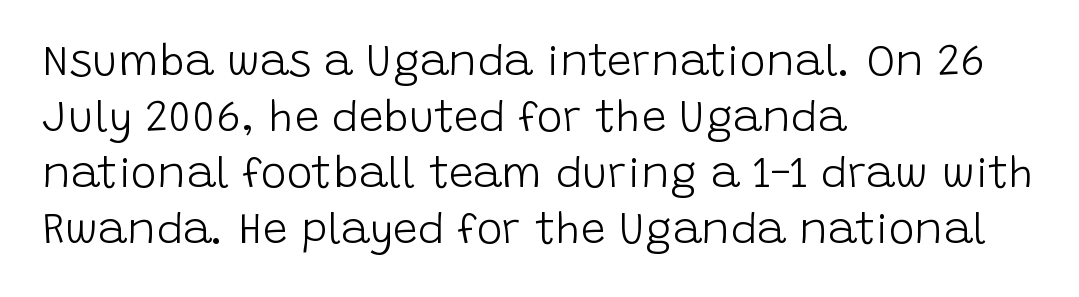
The image shows 44 px light sans-serif type, upright; set left-aligned, normal line spacing (1.27x), normal letter spacing, not underlined; low stroke contrast and a large x-height.
